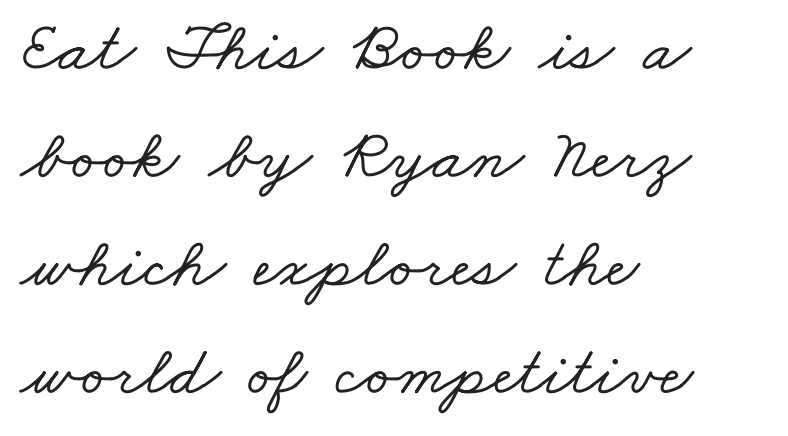
Q: Is the typeface a serif or a sans-serif typeface? A: Serif.
Q: Is the text underlined? A: No.
Q: How is the paragraph aligned? A: Left-aligned.
Q: Is the spacing between letters normal or unusually wide? A: Normal.
Q: Is the spacing between lines tight, normal or loose? A: Normal.
Q: Width (condensed, normal, or wide)? A: Wide.
Q: Stroke contrast? A: Low.
Q: x-height? A: Small.
Q: Monospaced? A: No.
